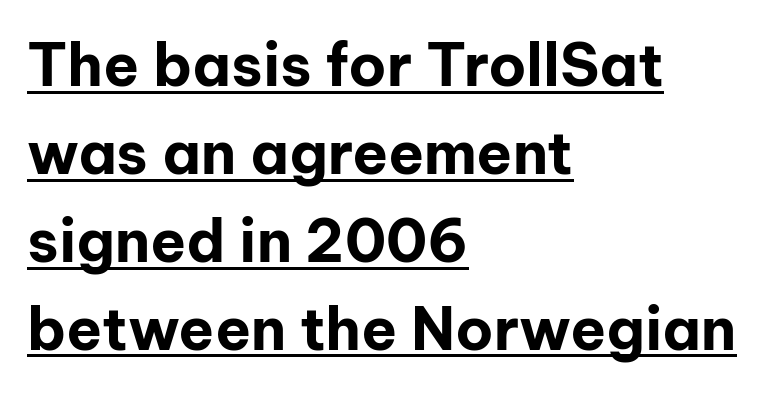
{"serif": "no", "italic": "no", "bold": "yes", "weight": "bold", "width": "normal", "stroke_contrast": "low", "x_height": "medium", "monospaced": "no", "underline": "yes", "align": "left", "line_spacing": "normal", "line_spacing_ratio": 1.49, "letter_spacing": "normal", "letter_spacing_em": 0.0, "glyph_px": 59}
